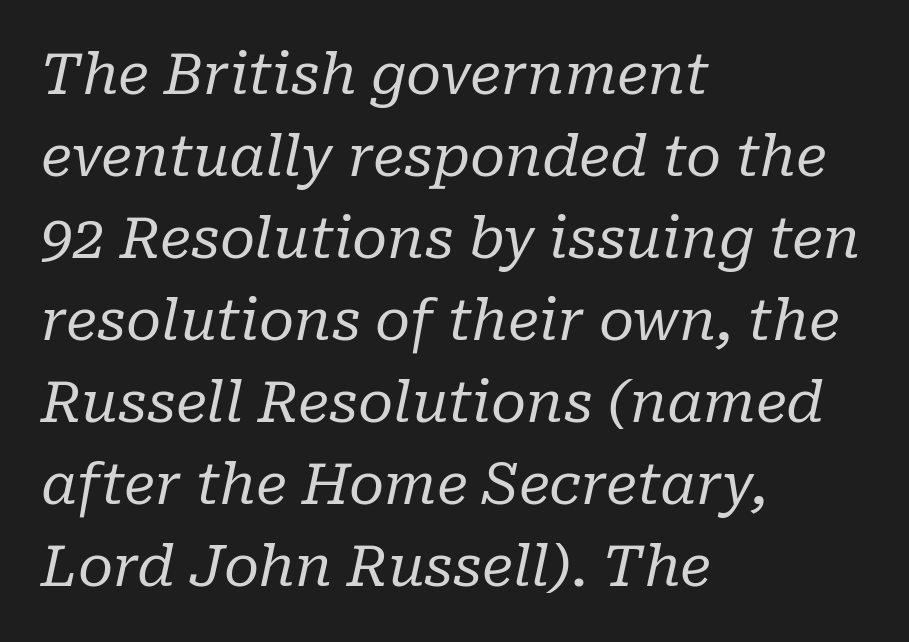
Q: Is the text bold? A: No.
Q: Is the text italic (slanted)? A: Yes, it leans right by about 10 degrees.
Q: Is the typeface a serif or a sans-serif typeface? A: Serif.
Q: Is the text underlined? A: No.
Q: How is the paragraph aligned? A: Left-aligned.
Q: Is the spacing between letters normal or unusually wide? A: Normal.
Q: Is the spacing between lines tight, normal or loose? A: Normal.
Q: Width (condensed, normal, or wide)? A: Normal.
Q: Stroke contrast? A: Low.
Q: x-height? A: Medium.
Q: Monospaced? A: No.
